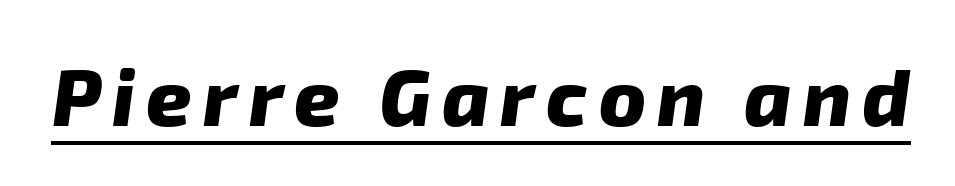
Q: Is the text bold? A: Yes.
Q: Is the typeface a serif or a sans-serif typeface? A: Sans-serif.
Q: Is the text underlined? A: Yes.
Q: Width (condensed, normal, or wide)? A: Normal.
Q: Stroke contrast? A: Low.
Q: x-height? A: Medium.
Q: Monospaced? A: No.
